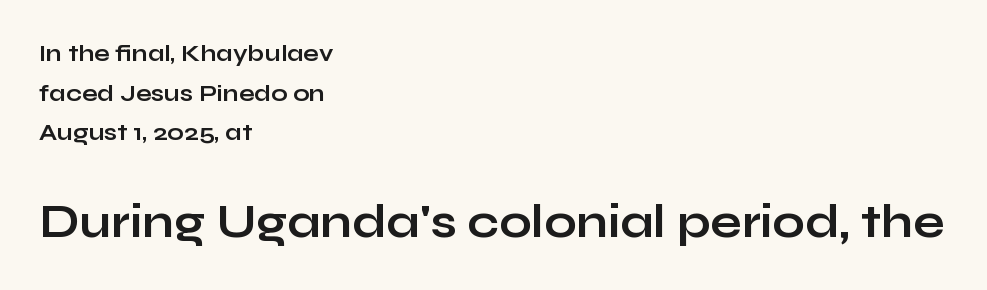
Nobody drew a line under any word here. Tracking here is standard; glyphs follow each other at the usual distance. Look at the glyph heights: the lower group is clearly the bigger setting. Horizontal alignment here is leftward, the default for most running prose. In terms of weight, the rendering is a true, heavy bold.
